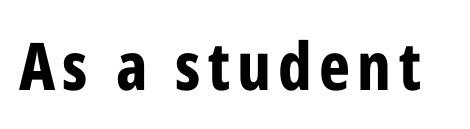
{"serif": "no", "italic": "no", "bold": "yes", "weight": "bold", "width": "condensed", "stroke_contrast": "low", "x_height": "medium", "monospaced": "no", "underline": "no", "glyph_px": 66}
